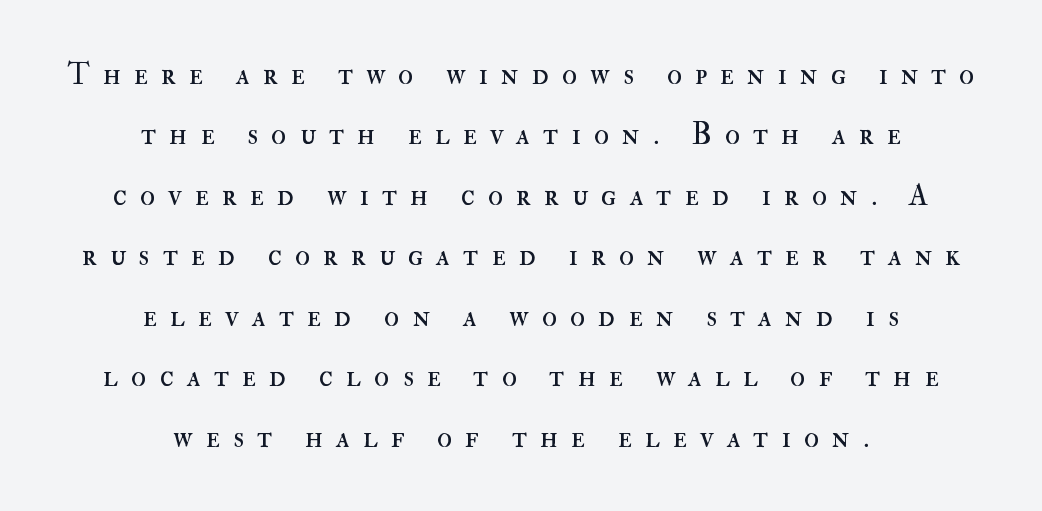
{"italic": "no", "bold": "no", "weight": "regular", "width": "normal", "stroke_contrast": "high", "x_height": "small", "monospaced": "no", "underline": "no", "align": "center", "line_spacing": "loose", "line_spacing_ratio": 1.95, "letter_spacing": "wide", "letter_spacing_em": 0.42, "glyph_px": 31}
